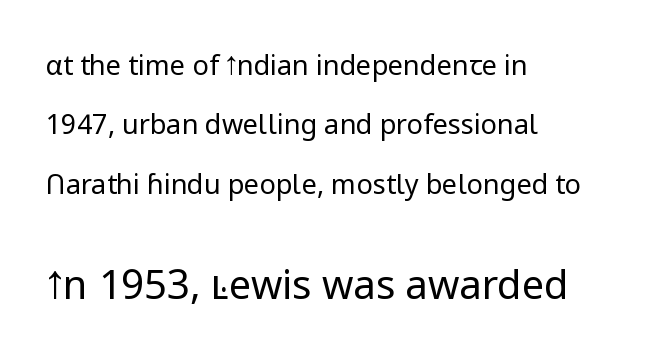
The image shows 40 px regular-weight sans-serif type, upright; set left-aligned, loose line spacing (2.2x), normal letter spacing, not underlined; the second (bottom) block is 1.48x larger; low stroke contrast and a medium x-height.
